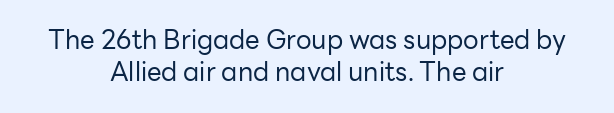
Quick note: underline off. These lines stack symmetrically, like a column narrowing and widening about its center. Glyph-to-glyph distance matches everyday printed text. No extra ink here — the face is not bold. Quick note: not italic, upright.
